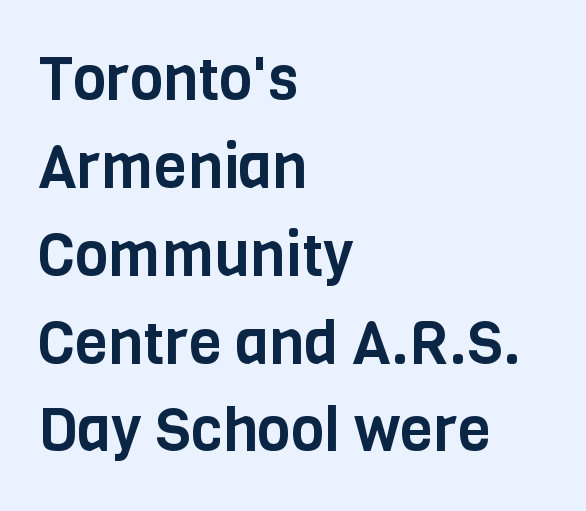
The image shows 61 px condensed sans-serif type, upright; set left-aligned, normal line spacing (1.44x), normal letter spacing, not underlined; low stroke contrast and a large x-height.
